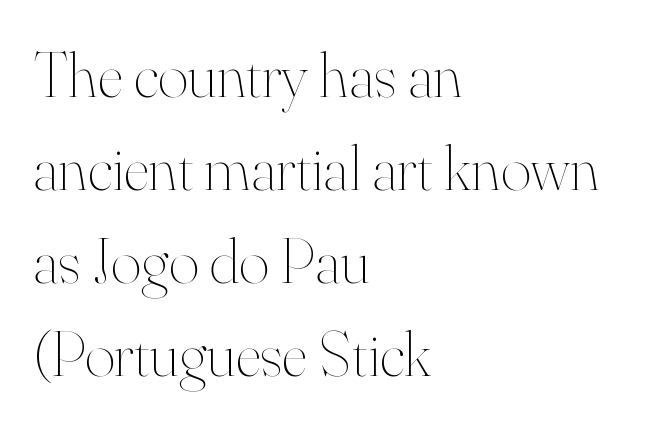
Q: Is the text bold? A: No.
Q: Is the text italic (slanted)? A: No, it is upright.
Q: Is the text underlined? A: No.
Q: How is the paragraph aligned? A: Left-aligned.
Q: Is the spacing between letters normal or unusually wide? A: Normal.
Q: Is the spacing between lines tight, normal or loose? A: Normal.
Q: Width (condensed, normal, or wide)? A: Normal.
Q: Stroke contrast? A: High.
Q: x-height? A: Small.
Q: Monospaced? A: No.
